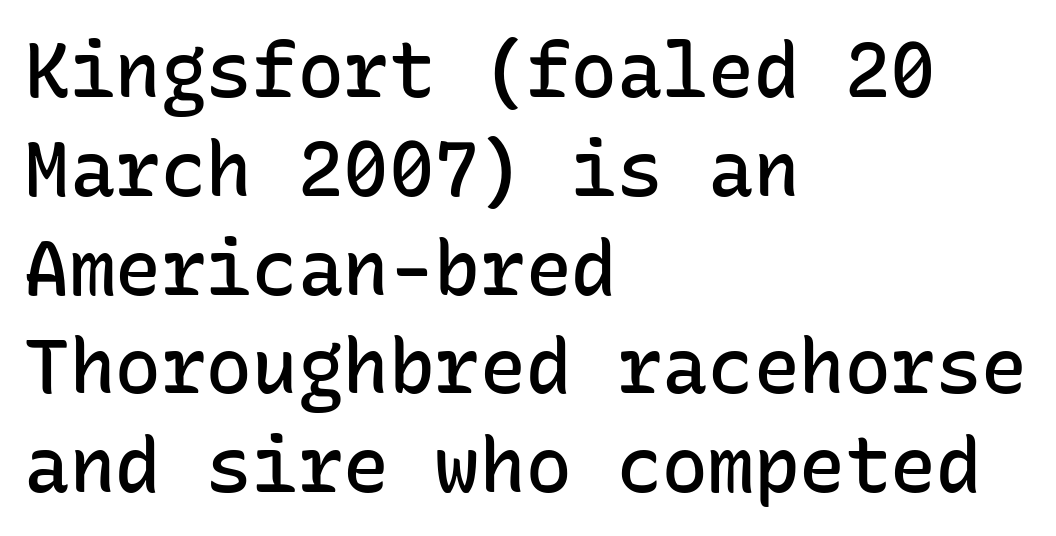
{"serif": "no", "italic": "no", "bold": "semi", "weight": "semibold", "width": "normal", "stroke_contrast": "low", "x_height": "medium", "monospaced": "yes", "underline": "no", "align": "left", "line_spacing": "normal", "line_spacing_ratio": 1.3, "letter_spacing": "normal", "letter_spacing_em": 0.0, "glyph_px": 76}
